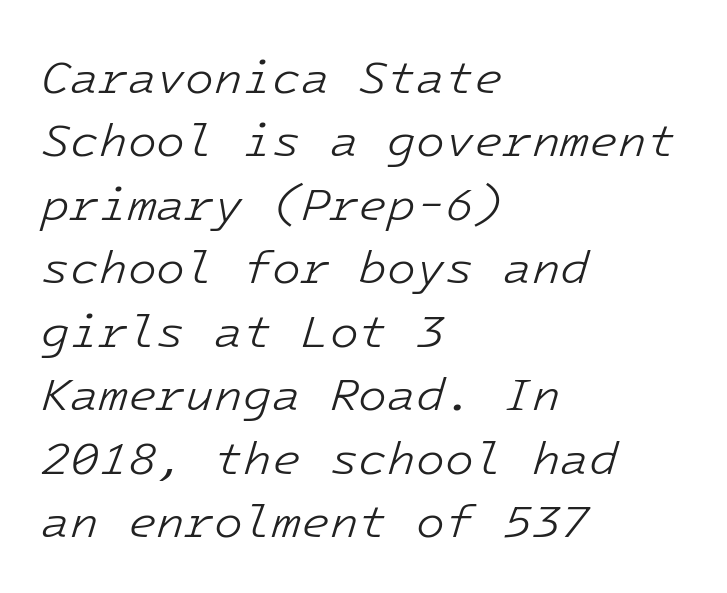
The gaps between neighbouring characters are ordinary and unremarkable. This reads as an unemphasized weight, regular at the heaviest. Notice how the passage keeps a crisp vertical edge on the left only. Looking at the ascenders, they clearly lean. Clear beneath every line of the passage.
